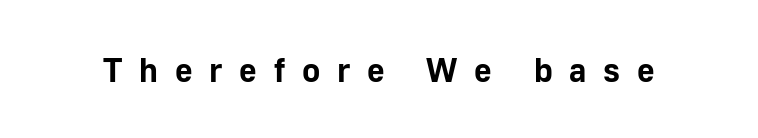
A typesetter would call this proportional, since set widths differ per character. The lettering stays uniformly vertical, giving the passage a roman look. Bare-footed words on every line. Set as a true bold cut, around the 700 mark.
